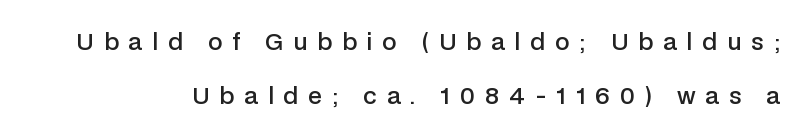
Reading down the column, the eye jumps a long way to each next line. The area under the type is left untouched. The passage shown has open, widely tracked lettering throughout. Firm but not heavy-handed strokes: this text is semibold. Ascenders rise straight up at ninety degrees.
